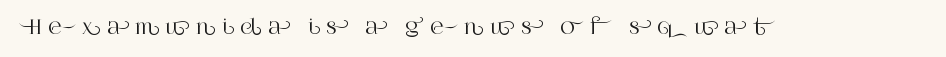
{"italic": "no", "underline": "no", "letter_spacing": "wide", "letter_spacing_em": 0.32, "glyph_px": 20}
